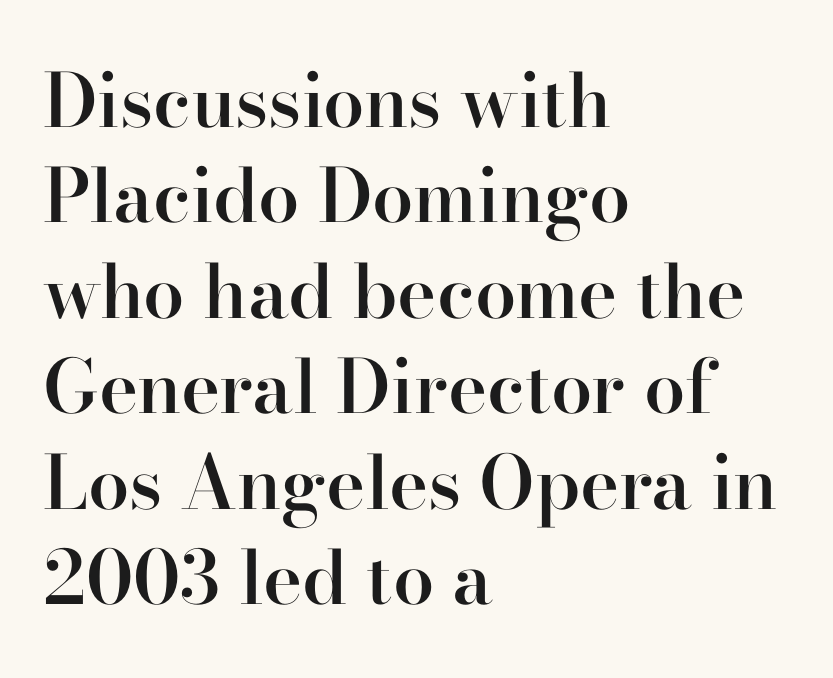
Q: Is the text bold? A: Semi-bold.
Q: Is the text italic (slanted)? A: No, it is upright.
Q: Is the typeface a serif or a sans-serif typeface? A: Serif.
Q: Is the text underlined? A: No.
Q: How is the paragraph aligned? A: Left-aligned.
Q: Is the spacing between letters normal or unusually wide? A: Normal.
Q: Is the spacing between lines tight, normal or loose? A: Normal.
Q: Width (condensed, normal, or wide)? A: Normal.
Q: Stroke contrast? A: High.
Q: x-height? A: Small.
Q: Monospaced? A: No.
